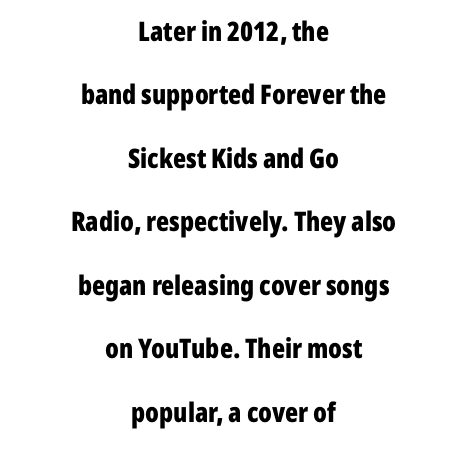
The image shows 27 px bold type, upright; set centered, loose line spacing (2.35x), normal letter spacing, not underlined.
